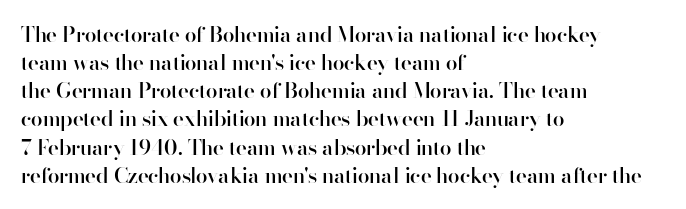
Q: Is the text bold? A: Semi-bold.
Q: Is the text italic (slanted)? A: No, it is upright.
Q: Is the text underlined? A: No.
Q: How is the paragraph aligned? A: Left-aligned.
Q: Is the spacing between letters normal or unusually wide? A: Normal.
Q: Is the spacing between lines tight, normal or loose? A: Normal.
